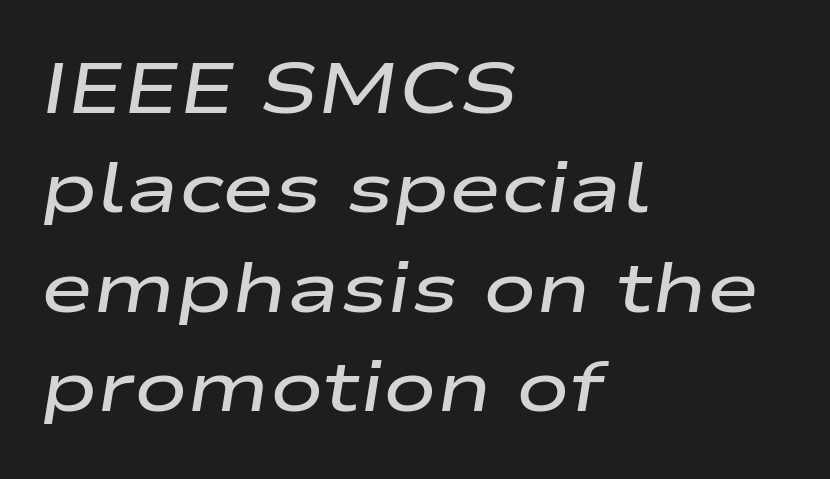
{"italic": "yes", "lean": "right", "slant_degrees": 9, "bold": "semi", "weight": "semibold", "width": "wide", "stroke_contrast": "low", "x_height": "medium", "monospaced": "no", "underline": "no", "align": "left", "line_spacing": "normal", "line_spacing_ratio": 1.4, "letter_spacing": "normal", "letter_spacing_em": 0.0, "glyph_px": 71}
